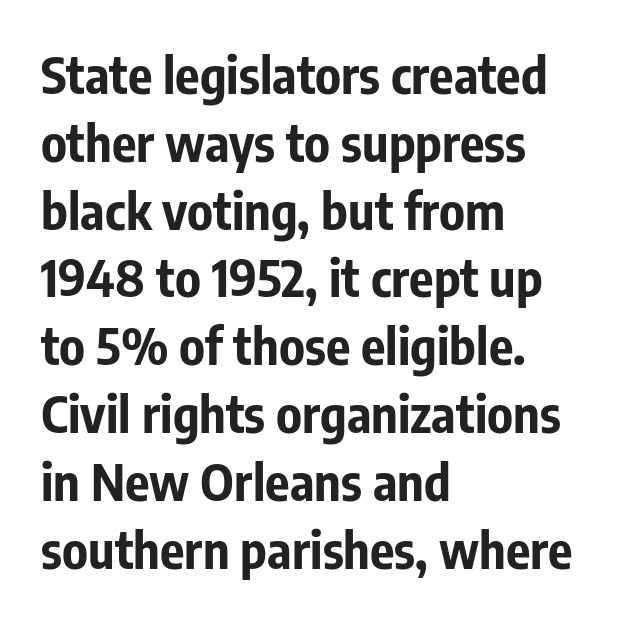
Q: Is the text bold? A: Yes.
Q: Is the text italic (slanted)? A: No, it is upright.
Q: Is the typeface a serif or a sans-serif typeface? A: Sans-serif.
Q: Is the text underlined? A: No.
Q: How is the paragraph aligned? A: Left-aligned.
Q: Is the spacing between letters normal or unusually wide? A: Normal.
Q: Is the spacing between lines tight, normal or loose? A: Normal.
Q: Width (condensed, normal, or wide)? A: Condensed.
Q: Stroke contrast? A: Low.
Q: x-height? A: Medium.
Q: Monospaced? A: No.
